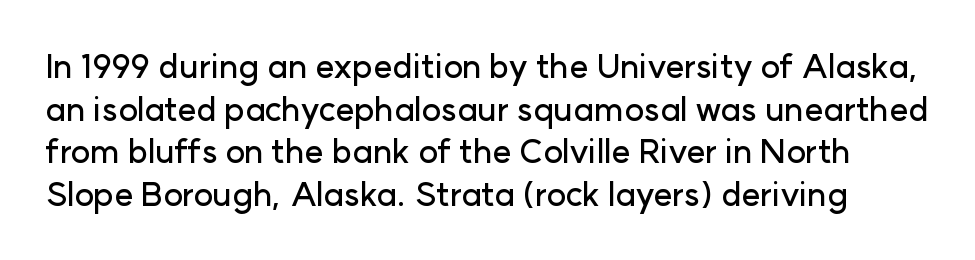
Q: Is the text italic (slanted)? A: No, it is upright.
Q: Is the typeface a serif or a sans-serif typeface? A: Sans-serif.
Q: Is the text underlined? A: No.
Q: Is the spacing between letters normal or unusually wide? A: Normal.
Q: Is the spacing between lines tight, normal or loose? A: Normal.
Q: Width (condensed, normal, or wide)? A: Normal.
Q: Stroke contrast? A: Low.
Q: x-height? A: Medium.
Q: Monospaced? A: No.
